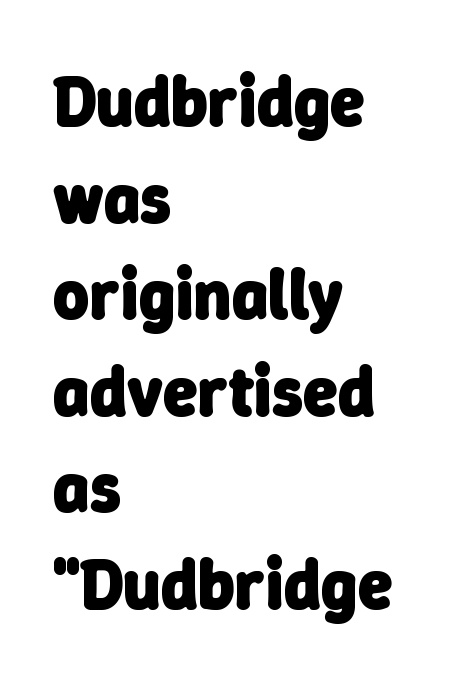
The image shows 70 px heavy sans-serif type; set left-aligned, normal line spacing (1.38x), normal letter spacing, not underlined; low stroke contrast and a medium x-height.
